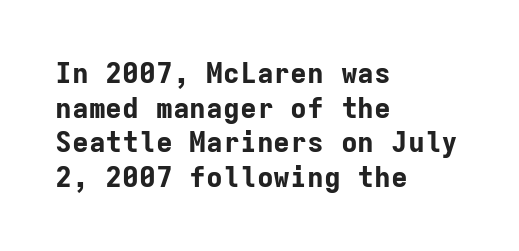
The image shows 28 px bold sans-serif type, upright, monospaced; set left-aligned, line spacing 1.24x, normal letter spacing, not underlined; low stroke contrast and a medium x-height.
